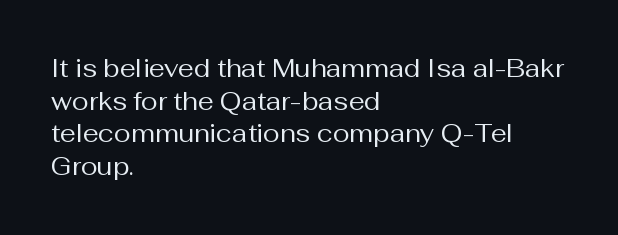
The image shows 25 px text type, upright; set left-aligned, normal line spacing (1.31x), normal letter spacing, not underlined.
